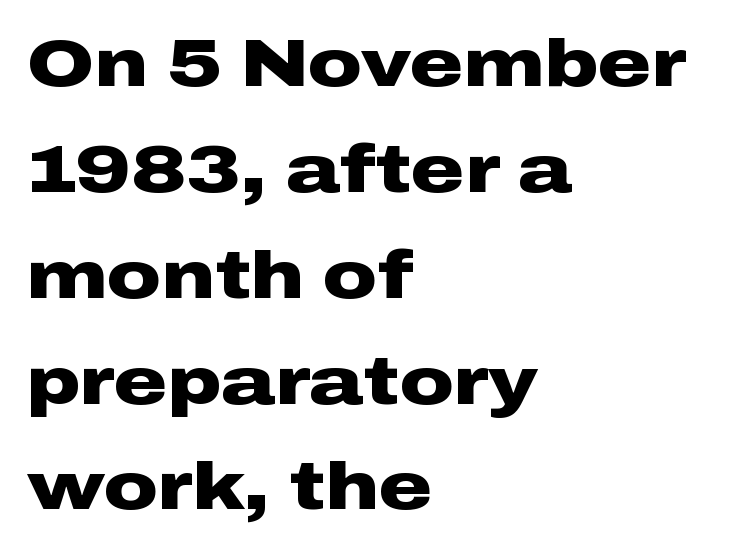
{"serif": "no", "italic": "no", "bold": "yes", "weight": "heavy", "width": "wide", "stroke_contrast": "low", "x_height": "medium", "monospaced": "no", "underline": "no", "align": "left", "line_spacing": "normal", "line_spacing_ratio": 1.58, "letter_spacing": "normal", "letter_spacing_em": 0.0, "glyph_px": 67}
